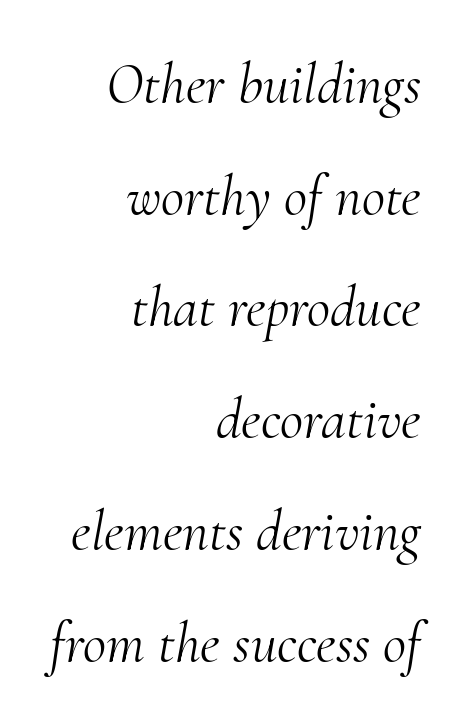
Q: Is the text bold? A: No.
Q: Is the text italic (slanted)? A: Yes, it leans right by about 10 degrees.
Q: Is the typeface a serif or a sans-serif typeface? A: Serif.
Q: Is the text underlined? A: No.
Q: How is the paragraph aligned? A: Right-aligned.
Q: Is the spacing between letters normal or unusually wide? A: Normal.
Q: Is the spacing between lines tight, normal or loose? A: Loose.
Q: Width (condensed, normal, or wide)? A: Normal.
Q: Stroke contrast? A: Medium.
Q: x-height? A: Small.
Q: Monospaced? A: No.
